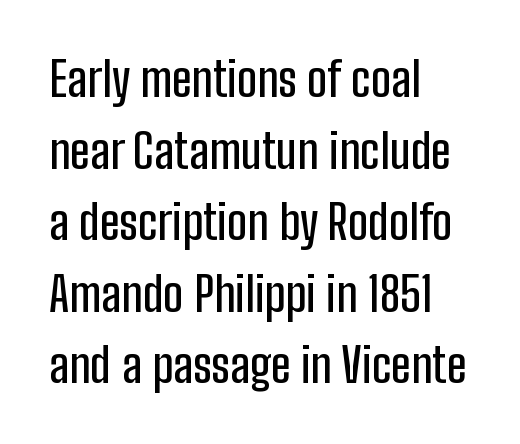
Q: Is the text italic (slanted)? A: No, it is upright.
Q: Is the typeface a serif or a sans-serif typeface? A: Sans-serif.
Q: Is the text underlined? A: No.
Q: How is the paragraph aligned? A: Left-aligned.
Q: Is the spacing between letters normal or unusually wide? A: Normal.
Q: Is the spacing between lines tight, normal or loose? A: Normal.
Q: Width (condensed, normal, or wide)? A: Condensed.
Q: Stroke contrast? A: Low.
Q: x-height? A: Medium.
Q: Monospaced? A: No.
